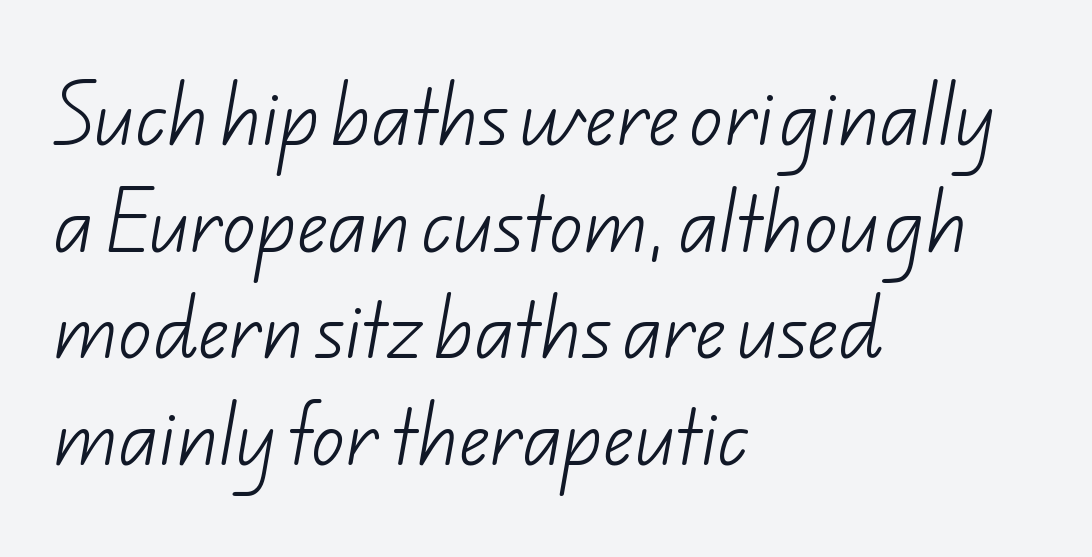
The typesetter chose a ragged-right arrangement here. Each row of text sits above clean, open space. Character widths vary here, with narrow letters taking less room than wide ones. Glyph-to-glyph distance matches everyday printed text. Nothing heavy about these letters — not bold at all.
